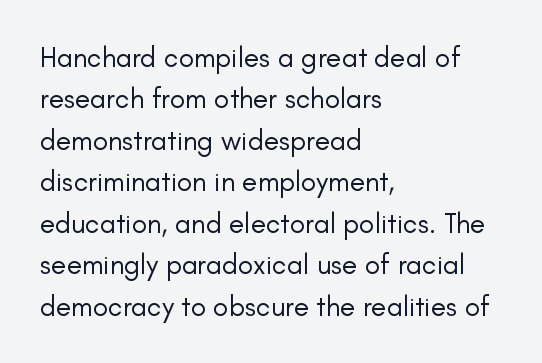
If you measured baseline to baseline, you'd find a middling distance. Decoration check: the copy has no underline. Ink coverage per letter is moderate at most. This sample uses plain, unmodified letter spacing. Every row of glyphs begins at an identical x-position on the left. Tall strokes in this sample are plumb rather than angled.
